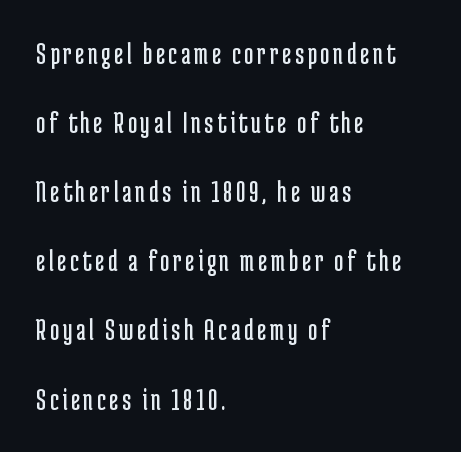
Q: Is the text bold? A: No.
Q: Is the text italic (slanted)? A: No, it is upright.
Q: Is the typeface a serif or a sans-serif typeface? A: Sans-serif.
Q: Is the text underlined? A: No.
Q: How is the paragraph aligned? A: Left-aligned.
Q: Is the spacing between lines tight, normal or loose? A: Loose.
Q: Width (condensed, normal, or wide)? A: Condensed.
Q: Stroke contrast? A: Low.
Q: x-height? A: Medium.
Q: Monospaced? A: No.
